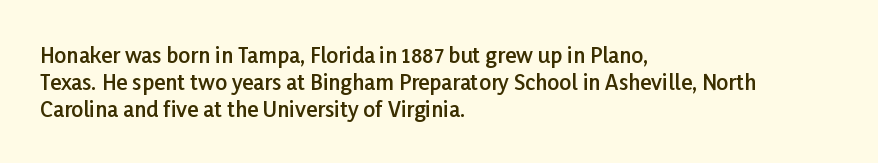
The image shows 21 px text type, upright; set left-aligned, normal line spacing (1.28x), normal letter spacing, not underlined.
